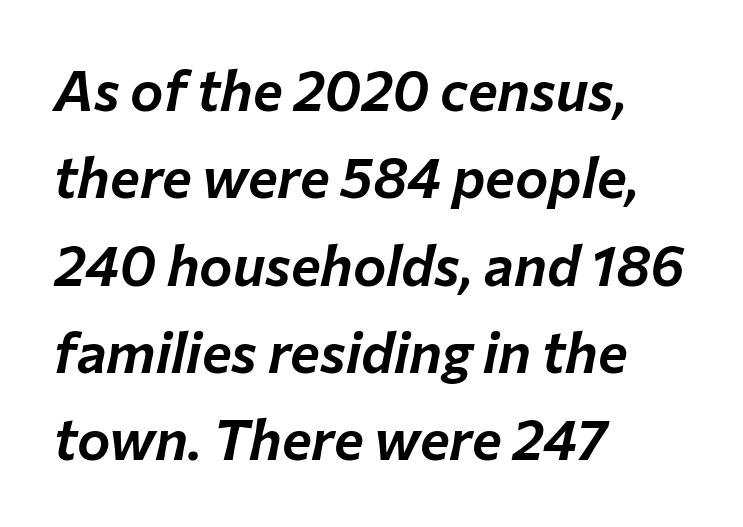
The space directly below the letters is spotless. Successive baselines arrive at the customary interval. Rendered with sloped, italic letterforms. Which margin do the lines hug? The left one — the right edge is uneven. Nobody touched the tracking dial on this one. Do the characters align in a grid? No, the font is proportional.
